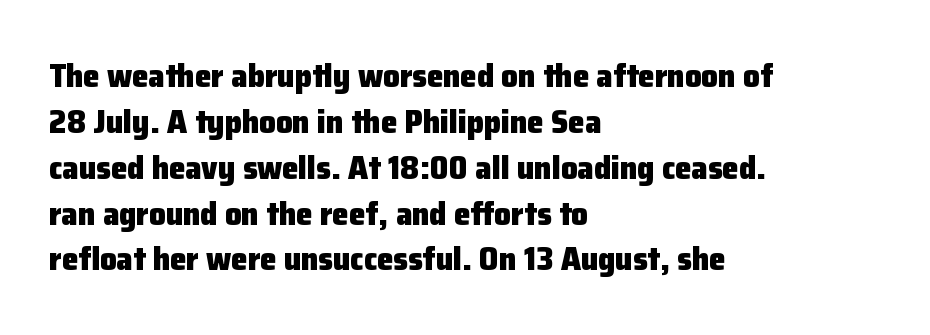
{"serif": "no", "italic": "no", "bold": "yes", "weight": "heavy", "width": "normal", "stroke_contrast": "low", "x_height": "medium", "monospaced": "no", "underline": "no", "align": "left", "line_spacing": "normal", "line_spacing_ratio": 1.39, "letter_spacing": "normal", "letter_spacing_em": 0.0, "glyph_px": 33}
